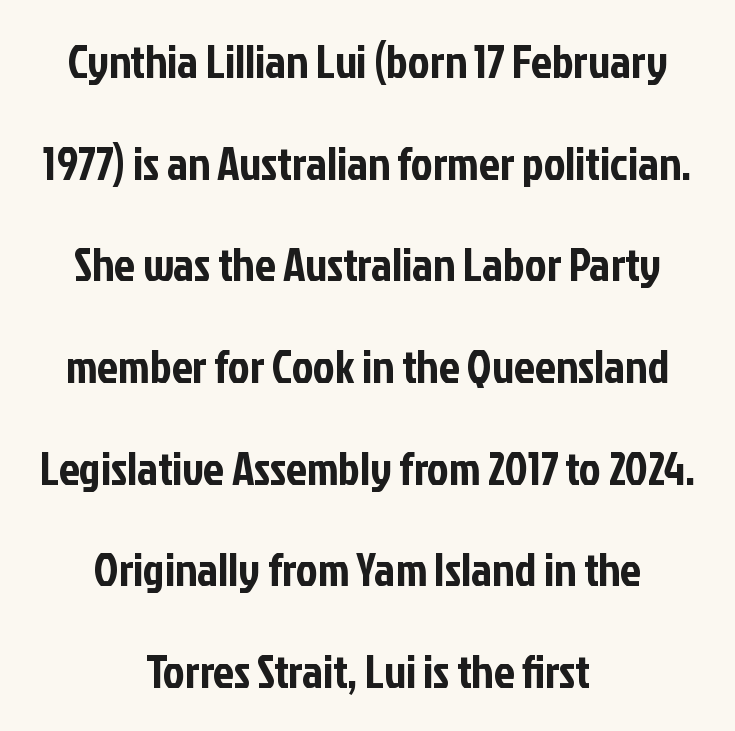
{"serif": "no", "italic": "no", "width": "condensed", "stroke_contrast": "low", "x_height": "medium", "monospaced": "no", "underline": "no", "align": "center", "line_spacing": "loose", "line_spacing_ratio": 2.21, "letter_spacing": "normal", "letter_spacing_em": 0.0, "glyph_px": 46}
